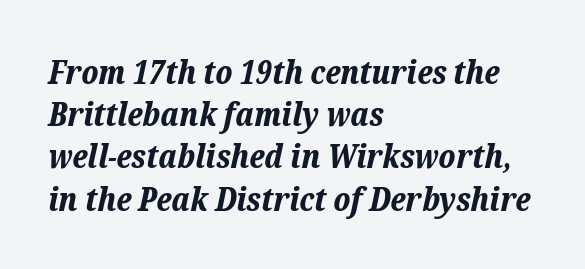
The image shows 33 px bold type, italic (leaning right); set left-aligned, normal line spacing (1.28x), normal letter spacing, not underlined; low stroke contrast and a medium x-height.
